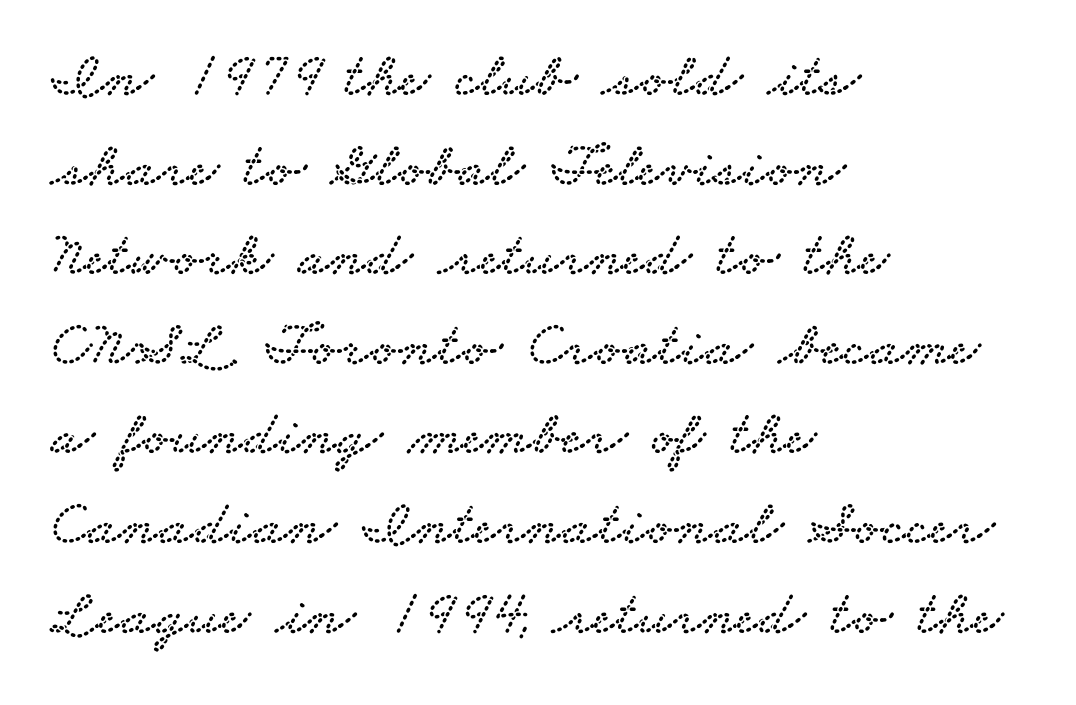
The image shows 64 px wide type; set left-aligned, normal line spacing (1.4x), normal letter spacing, not underlined; low stroke contrast and a small x-height.
